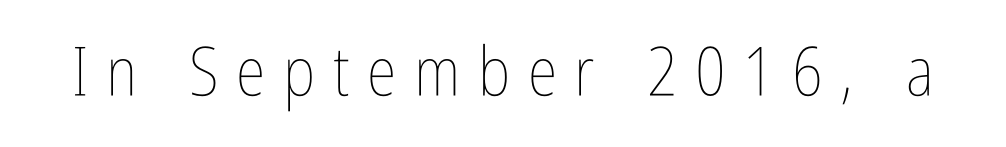
Descenders are the only things crossing below the line. You could not count columns in this text — the font is proportionally spaced. Designer's note — italics off, roman on. Spacing between characters has been opened up far beyond the box default. Stroke mass is kept to a normal reading level or below.
